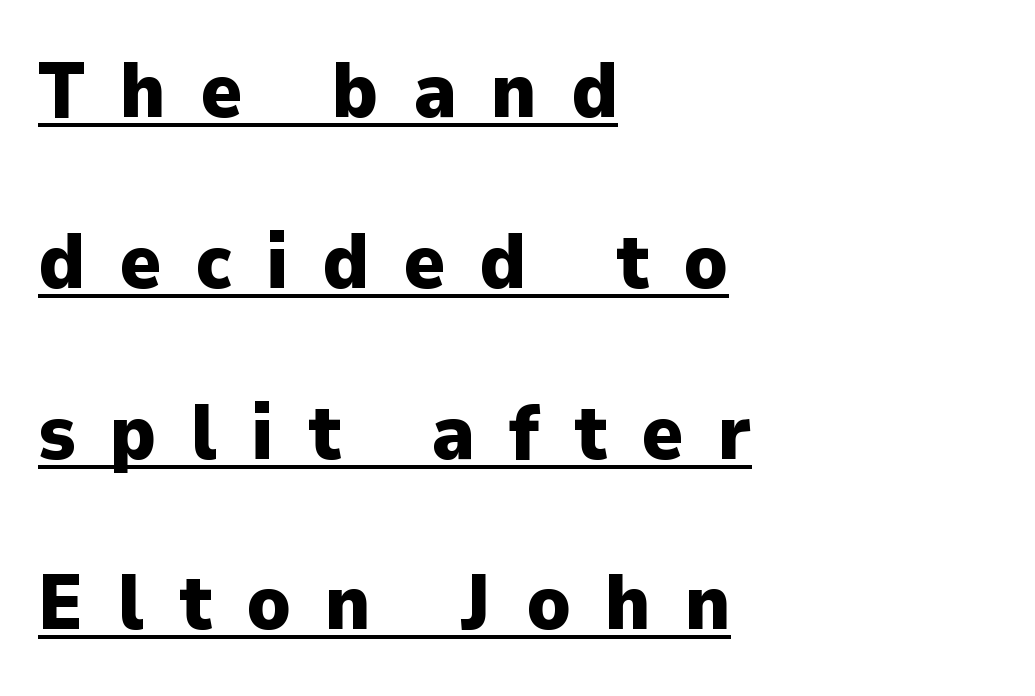
Q: Is the text bold? A: Yes.
Q: Is the text italic (slanted)? A: No, it is upright.
Q: Is the typeface a serif or a sans-serif typeface? A: Sans-serif.
Q: Is the text underlined? A: Yes.
Q: How is the paragraph aligned? A: Left-aligned.
Q: Is the spacing between letters normal or unusually wide? A: Unusually wide.
Q: Is the spacing between lines tight, normal or loose? A: Loose.
Q: Width (condensed, normal, or wide)? A: Normal.
Q: Stroke contrast? A: Low.
Q: x-height? A: Medium.
Q: Monospaced? A: No.
